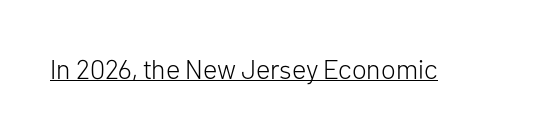
Q: Is the text bold? A: No.
Q: Is the text italic (slanted)? A: No, it is upright.
Q: Is the text underlined? A: Yes.
Q: Is the spacing between letters normal or unusually wide? A: Normal.
